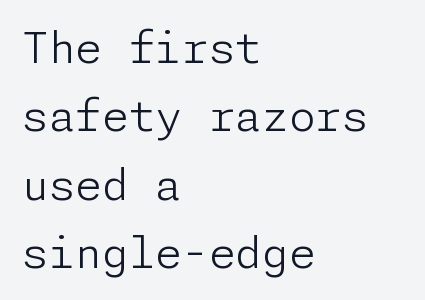
Posture: vertical. Classification — sans serif. Horizontal alignment here is leftward, the default for most running prose. Think standard paragraph weight, or any step lighter than that.
